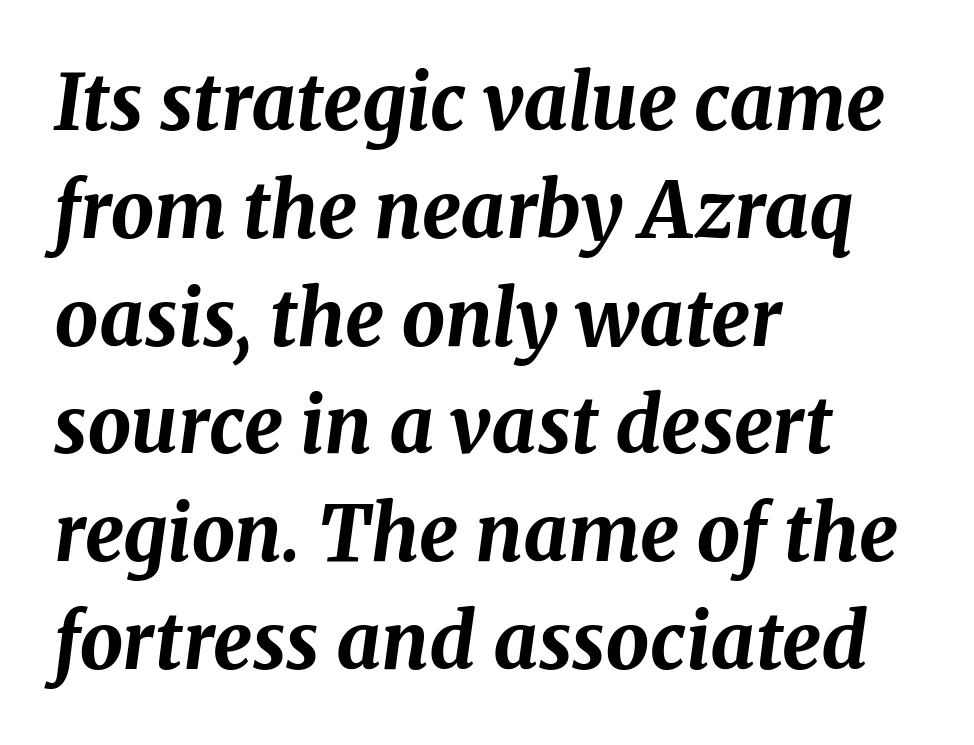
{"italic": "yes", "lean": "right", "slant_degrees": 8, "bold": "yes", "weight": "bold", "width": "normal", "stroke_contrast": "medium", "x_height": "medium", "monospaced": "no", "underline": "no", "align": "left", "line_spacing": "normal", "line_spacing_ratio": 1.4, "letter_spacing": "normal", "letter_spacing_em": 0.0, "glyph_px": 77}
